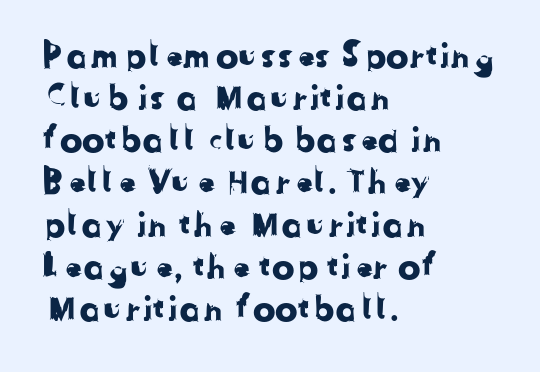
Quick note: underline off. The setting favours the left margin, as ordinary paragraphs usually do. Regarding serifs, this sample does without them. The type is set solid horizontally, with unmodified tracking. Each letter keeps its own natural width here, so spacing adapts to shape.
